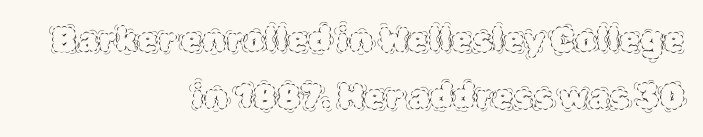
The image shows 34 px thin type, upright; set right-aligned, normal line spacing (1.68x), normal letter spacing, not underlined; a large x-height.
